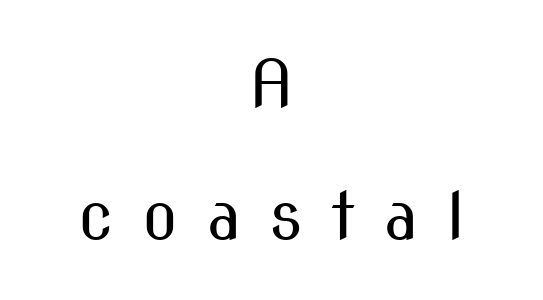
The image shows 65 px regular-weight, condensed sans-serif type, upright; set centered, loose line spacing (2.03x), unusually wide letter spacing (+0.44 em), not underlined; medium stroke contrast and a medium x-height.
